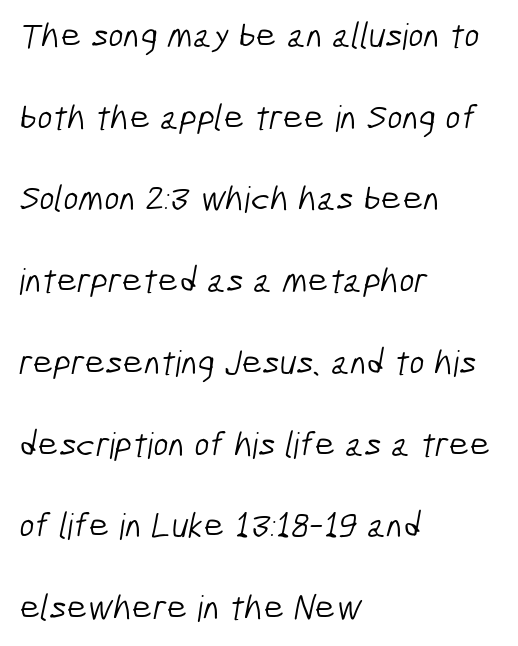
{"serif": "no", "bold": "no", "weight": "light", "width": "condensed", "stroke_contrast": "low", "x_height": "medium", "monospaced": "no", "underline": "no", "align": "left", "line_spacing": "loose", "line_spacing_ratio": 2.27, "letter_spacing": "normal", "letter_spacing_em": 0.0, "glyph_px": 36}
